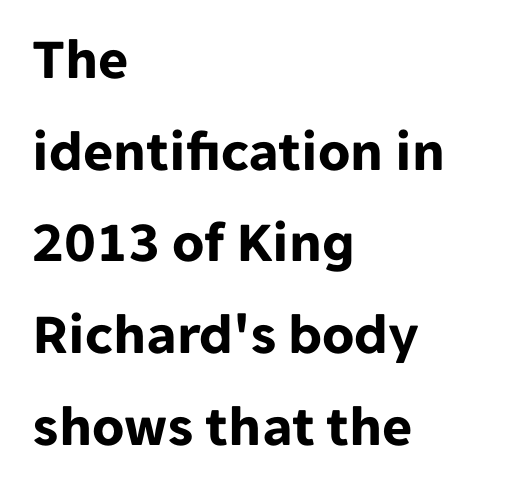
Casual observation: everything's shoved over to the left. Is this a sans? Yes — the strokes have no serifs. Quick note: underline off. A normal amount of white space separates one row of letters from the next. The strokes are fattened all the way to bold. The face used here is proportionally spaced, like ordinary book or web type.
